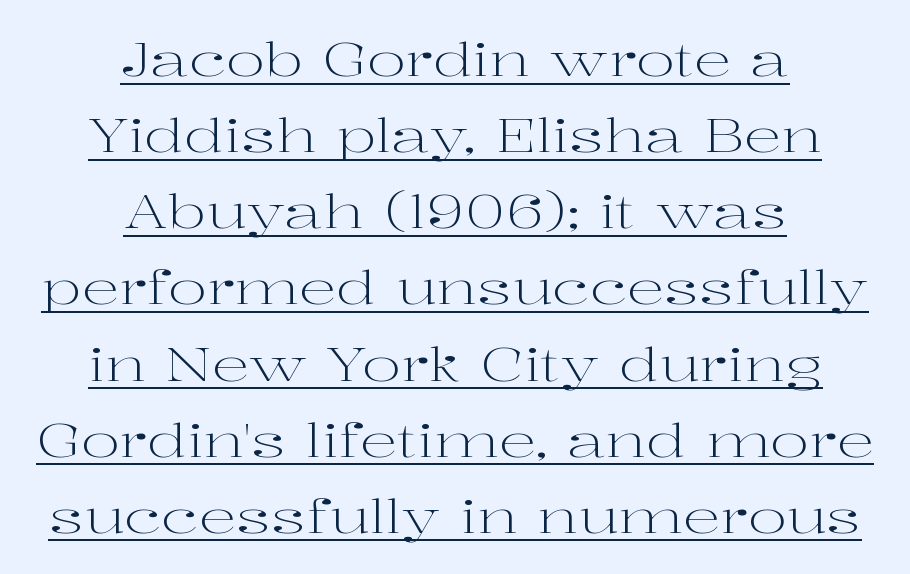
The image shows 47 px light, wide serif type, upright; set centered, normal line spacing (1.62x), normal letter spacing, underlined; high stroke contrast and a medium x-height.
